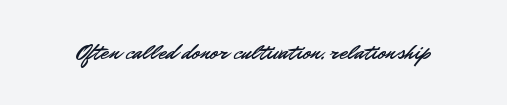
Q: Is the text italic (slanted)? A: Yes.
Q: Is the text underlined? A: No.
Q: Is the spacing between letters normal or unusually wide? A: Normal.
